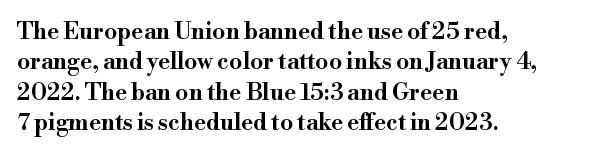
The face used here is rendered with its standard letterfit. These lines are set flush left with a ragged right edge. The glyphs are unaccompanied by any horizontal stroke below them. Normally led — the rows are evenly, conventionally spaced. Do the letters lean? They stand straight.
